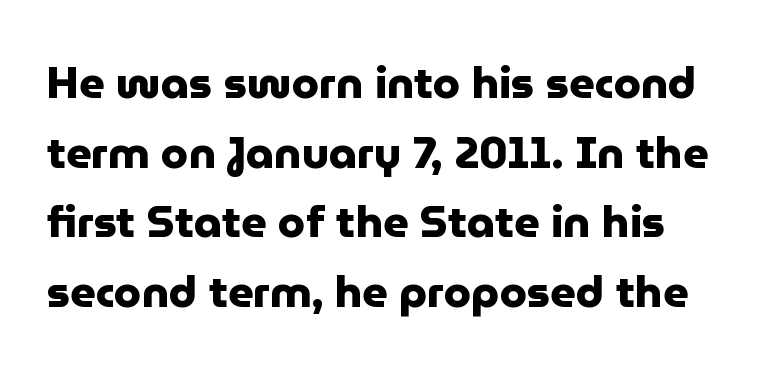
{"serif": "no", "italic": "no", "bold": "yes", "weight": "heavy", "width": "normal", "stroke_contrast": "low", "x_height": "medium", "monospaced": "no", "underline": "no", "line_spacing": "normal", "line_spacing_ratio": 1.58, "letter_spacing": "normal", "letter_spacing_em": 0.0, "glyph_px": 44}
